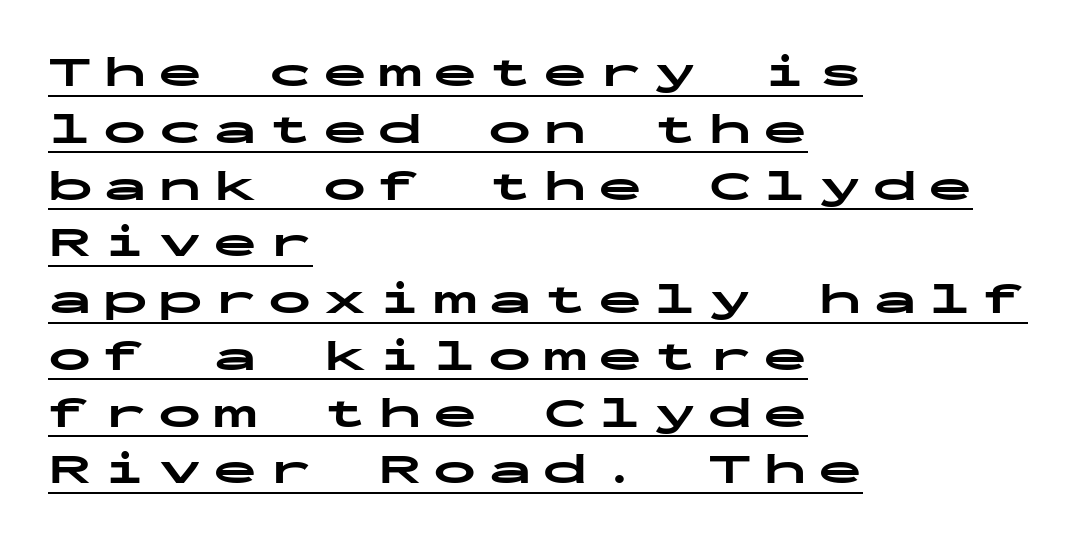
Q: Is the text bold? A: Yes.
Q: Is the text italic (slanted)? A: No, it is upright.
Q: Is the typeface a serif or a sans-serif typeface? A: Sans-serif.
Q: Is the text underlined? A: Yes.
Q: How is the paragraph aligned? A: Left-aligned.
Q: Is the spacing between letters normal or unusually wide? A: Unusually wide.
Q: Is the spacing between lines tight, normal or loose? A: Normal.
Q: Width (condensed, normal, or wide)? A: Wide.
Q: Stroke contrast? A: Low.
Q: x-height? A: Medium.
Q: Monospaced? A: Yes.
